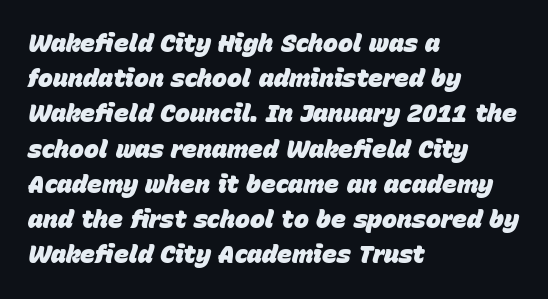
{"italic": "yes", "lean": "right", "slant_degrees": 15, "bold": "yes", "underline": "no", "align": "left", "line_spacing": "normal", "line_spacing_ratio": 1.41, "letter_spacing": "normal", "letter_spacing_em": 0.0, "glyph_px": 25}
